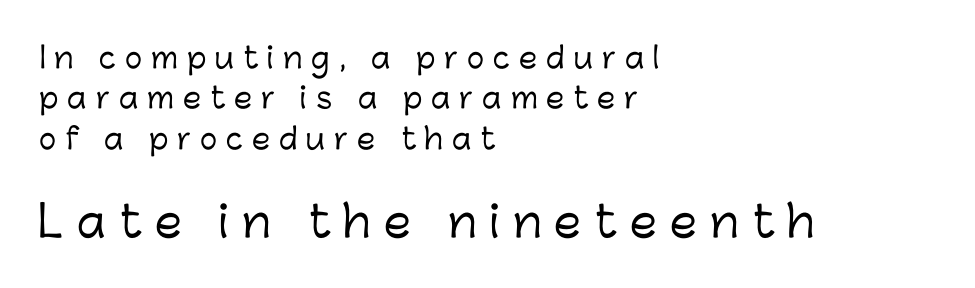
Check where the strokes stop: nothing finishes them off — pure sans. A clean baseline with only descenders dipping below it. Every row of glyphs begins at an identical x-position on the left. Successive baselines arrive at the customary interval. Observe the wide spacing: letters keep a clear distance from each other.
